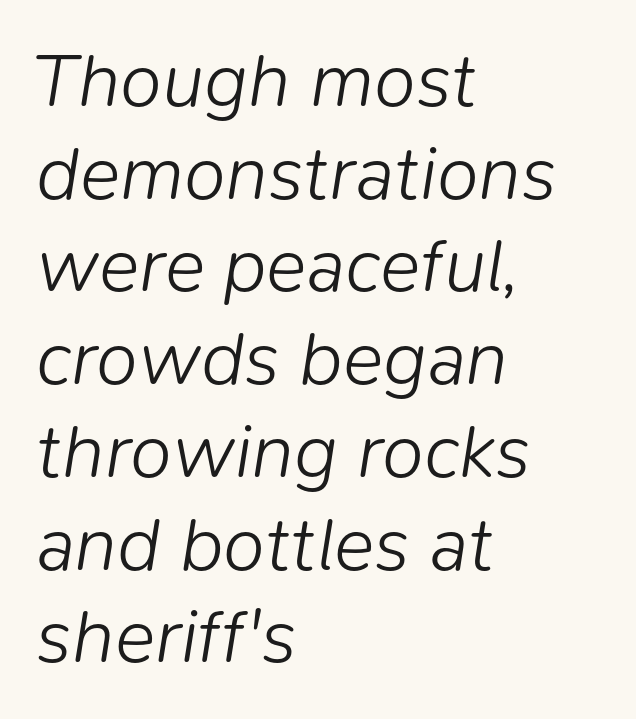
{"italic": "yes", "lean": "right", "slant_degrees": 9, "bold": "no", "weight": "light", "width": "normal", "stroke_contrast": "low", "x_height": "medium", "monospaced": "no", "underline": "no", "align": "left", "line_spacing_ratio": 1.22, "letter_spacing": "normal", "letter_spacing_em": 0.0, "glyph_px": 76}
